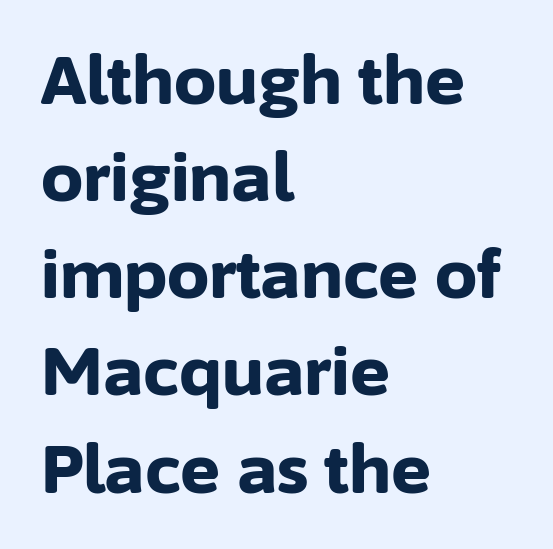
{"serif": "no", "italic": "no", "bold": "yes", "weight": "bold", "width": "normal", "stroke_contrast": "low", "x_height": "medium", "monospaced": "no", "underline": "no", "align": "left", "line_spacing": "normal", "line_spacing_ratio": 1.45, "letter_spacing": "normal", "letter_spacing_em": 0.0, "glyph_px": 67}
